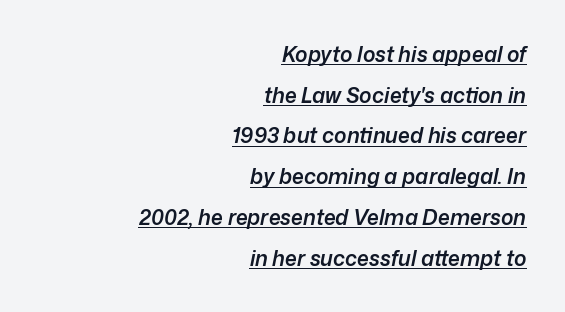
The image shows 21 px text type, italic (leaning right); set right-aligned, loose line spacing (1.94x), normal letter spacing, underlined.
